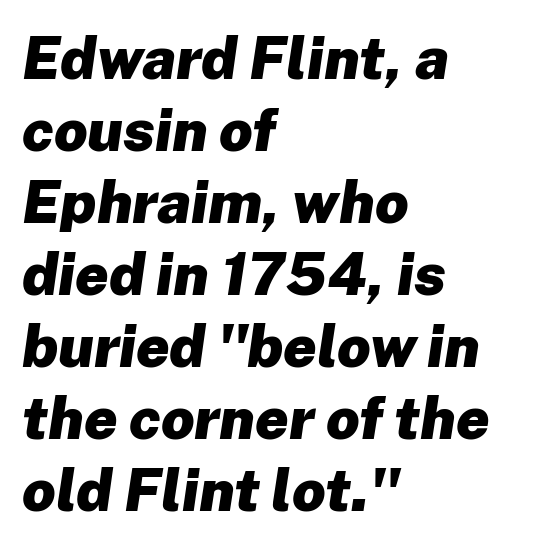
Q: Is the text bold? A: Yes.
Q: Is the text italic (slanted)? A: Yes, it leans right by about 8 degrees.
Q: Is the text underlined? A: No.
Q: How is the paragraph aligned? A: Left-aligned.
Q: Is the spacing between letters normal or unusually wide? A: Normal.
Q: Width (condensed, normal, or wide)? A: Normal.
Q: Stroke contrast? A: Low.
Q: x-height? A: Medium.
Q: Monospaced? A: No.
